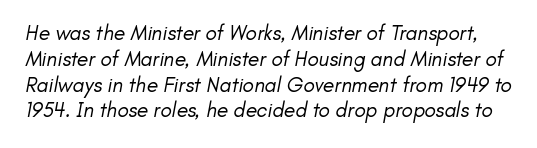
Q: Is the text bold? A: No.
Q: Is the text underlined? A: No.
Q: Is the spacing between letters normal or unusually wide? A: Normal.
